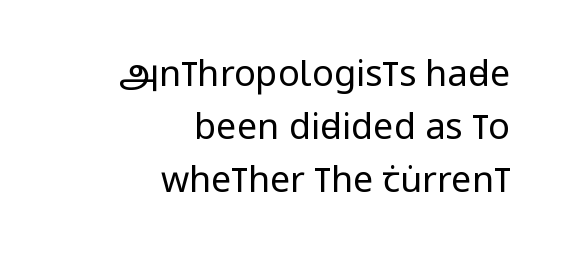
The image shows 36 px regular-weight, condensed sans-serif type, upright; set right-aligned, normal line spacing (1.47x), normal letter spacing, not underlined; low stroke contrast and a large x-height.
